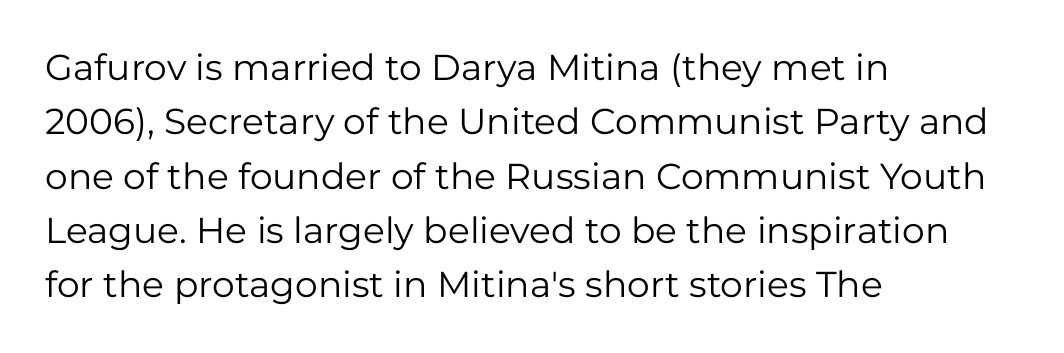
The image shows 36 px regular-weight sans-serif type, upright; set left-aligned, normal line spacing (1.51x), normal letter spacing, not underlined; low stroke contrast and a medium x-height.
